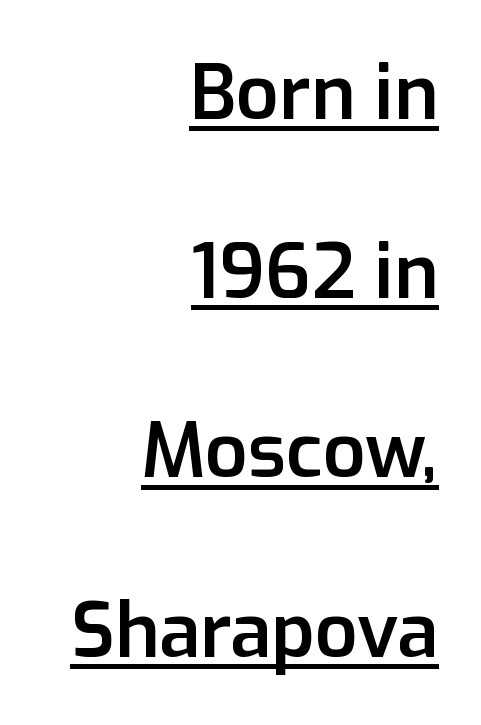
The image shows 75 px semibold sans-serif type, upright; set right-aligned, loose line spacing (2.39x), normal letter spacing, underlined; low stroke contrast and a medium x-height.
